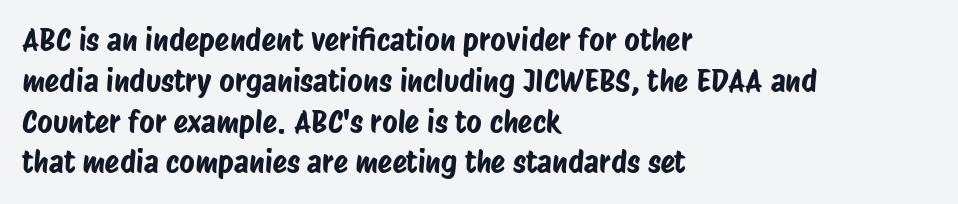
Q: Is the typeface a serif or a sans-serif typeface? A: Sans-serif.
Q: Is the text underlined? A: No.
Q: How is the paragraph aligned? A: Left-aligned.
Q: Is the spacing between letters normal or unusually wide? A: Normal.
Q: Is the spacing between lines tight, normal or loose? A: Normal.
Q: Width (condensed, normal, or wide)? A: Condensed.
Q: Stroke contrast? A: Low.
Q: x-height? A: Large.
Q: Monospaced? A: No.
